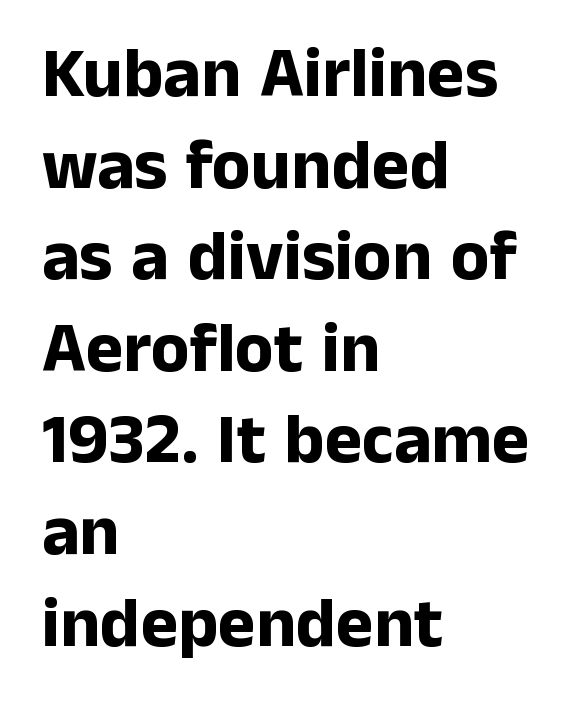
The image shows 71 px bold sans-serif type, upright; set left-aligned, normal line spacing (1.29x), normal letter spacing, not underlined; low stroke contrast and a medium x-height.
